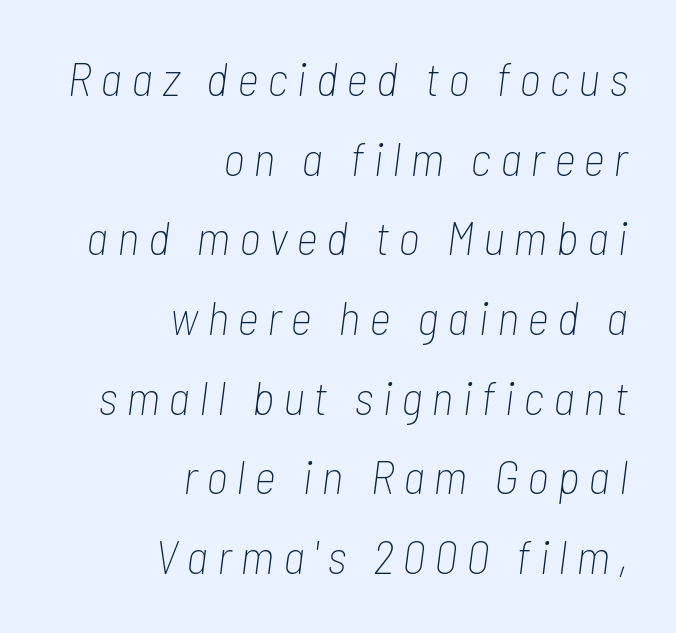
{"italic": "yes", "lean": "right", "slant_degrees": 7, "bold": "no", "weight": "thin", "width": "condensed", "stroke_contrast": "low", "x_height": "medium", "monospaced": "no", "underline": "no", "align": "right", "line_spacing": "normal", "line_spacing_ratio": 1.66, "glyph_px": 48}
